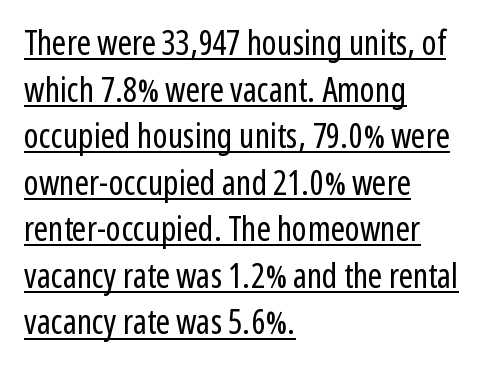
{"serif": "no", "italic": "no", "bold": "no", "weight": "regular", "width": "condensed", "stroke_contrast": "low", "x_height": "medium", "monospaced": "no", "underline": "yes", "align": "left", "line_spacing": "normal", "line_spacing_ratio": 1.37, "letter_spacing": "normal", "letter_spacing_em": 0.0, "glyph_px": 34}
